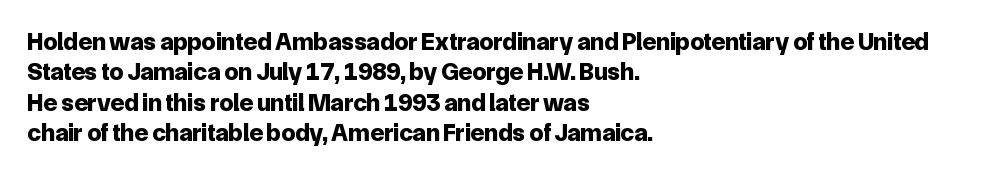
Each line starts at the same left margin while the right side varies. Words appear dense and cohesive because spacing is normal. What weight is shown? A full bold with thick strokes. Nope, not italic — everything's standing straight.
